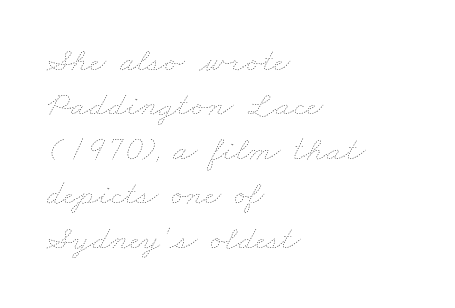
Q: Is the text bold? A: No.
Q: Is the text underlined? A: No.
Q: How is the paragraph aligned? A: Left-aligned.
Q: Is the spacing between letters normal or unusually wide? A: Normal.
Q: Is the spacing between lines tight, normal or loose? A: Normal.
Q: Width (condensed, normal, or wide)? A: Wide.
Q: Stroke contrast? A: Low.
Q: x-height? A: Small.
Q: Monospaced? A: No.
